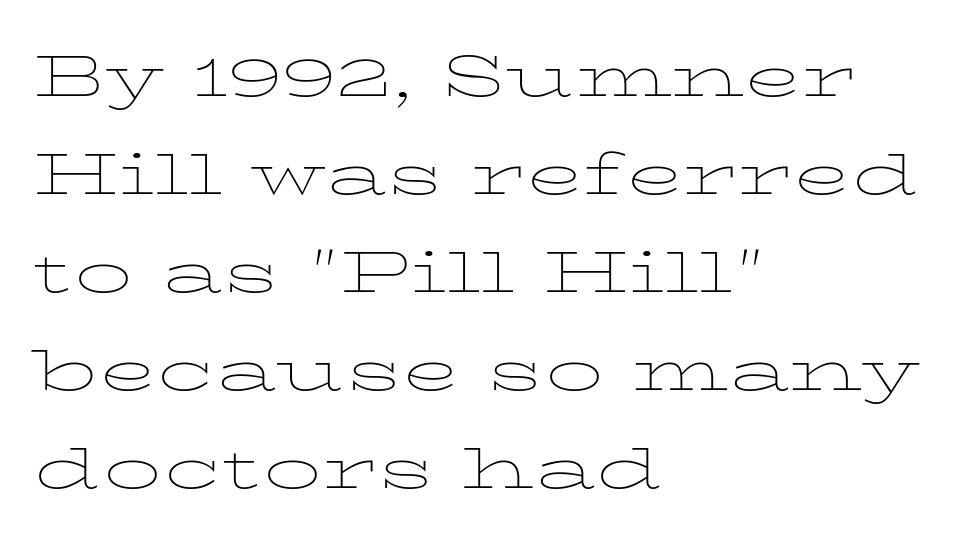
The image shows 76 px thin, wide type, upright; set left-aligned, normal line spacing (1.29x), normal letter spacing, not underlined; low stroke contrast and a medium x-height.
